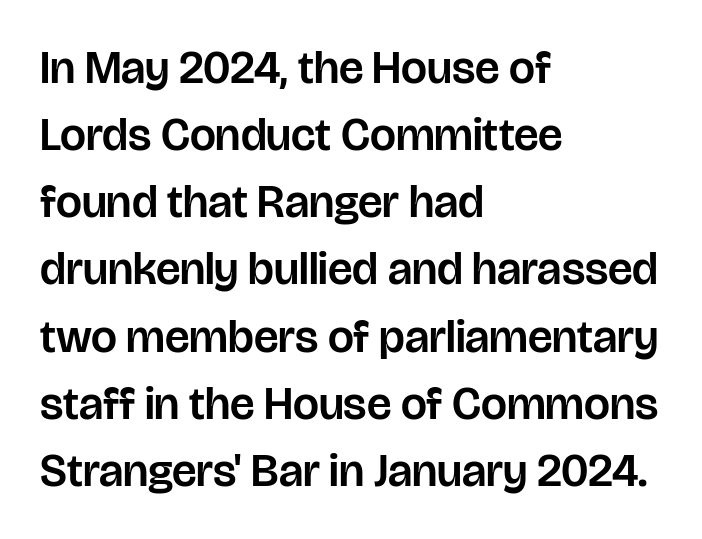
Typographically, this falls in the sans-serif category. A typesetter would mark this as roman, not italic. Typeset ragged right — the left edge is the straight one. These lines keep a tight, regular rhythm from letter to letter. Note the varied advance widths — an 'i' is clearly narrower than an 'm'. Horizontal bands of white between lines are of average thickness.
